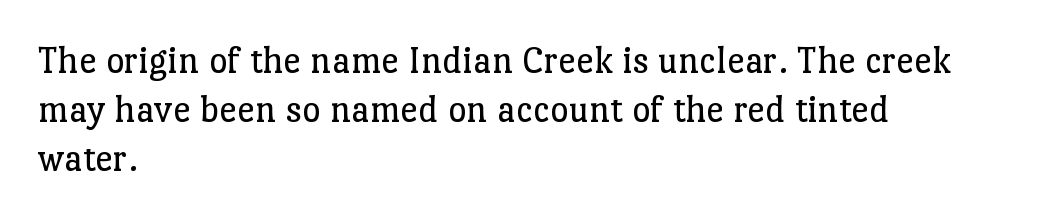
Q: Is the text bold? A: No.
Q: Is the text italic (slanted)? A: No, it is upright.
Q: Is the typeface a serif or a sans-serif typeface? A: Serif.
Q: Is the text underlined? A: No.
Q: How is the paragraph aligned? A: Left-aligned.
Q: Is the spacing between letters normal or unusually wide? A: Normal.
Q: Width (condensed, normal, or wide)? A: Normal.
Q: Stroke contrast? A: Low.
Q: x-height? A: Medium.
Q: Monospaced? A: No.
